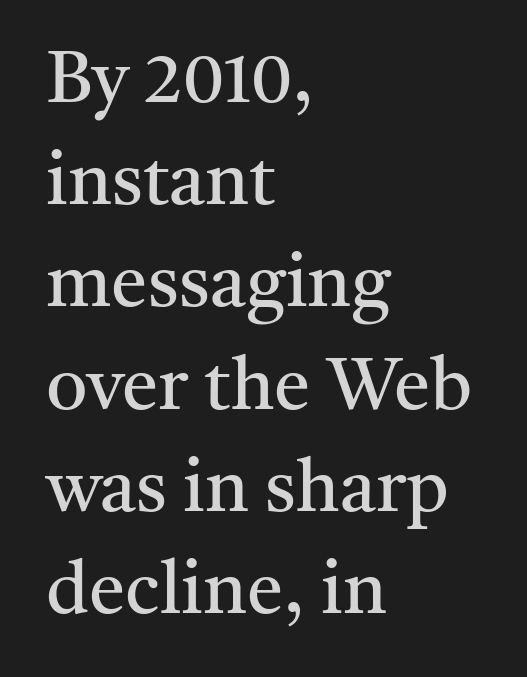
A light-to-regular cut is what we see here. Is this a sans? No — the strokes have serifs. The string is rendered with underlining switched off. Ascenders rise straight up at ninety degrees. Look at the tracking — it's just the regular setting, nothing added. A typesetter would call this proportional, since set widths differ per character.
